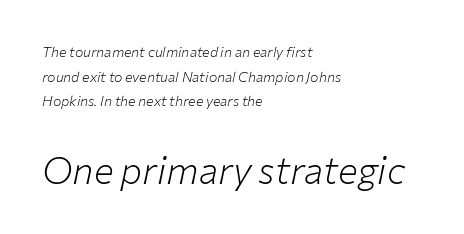
Q: Is the text bold? A: No.
Q: Is the text italic (slanted)? A: Yes, it leans right by about 12 degrees.
Q: Is the text underlined? A: No.
Q: How is the paragraph aligned? A: Left-aligned.
Q: Is the spacing between letters normal or unusually wide? A: Normal.
Q: Which block of text is set in a larger size, the first (top) or the second (bottom)? A: The second (bottom) one.
Q: Width (condensed, normal, or wide)? A: Normal.
Q: Stroke contrast? A: Low.
Q: x-height? A: Medium.
Q: Monospaced? A: No.
